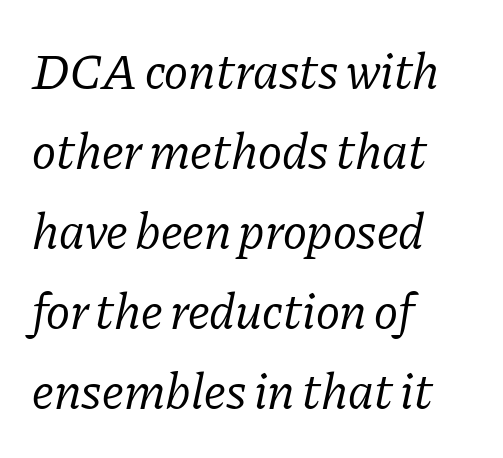
{"serif": "yes", "italic": "yes", "lean": "right", "slant_degrees": 11, "bold": "no", "weight": "regular", "width": "normal", "stroke_contrast": "low", "x_height": "medium", "monospaced": "no", "underline": "no", "align": "left", "line_spacing": "normal", "line_spacing_ratio": 1.57, "letter_spacing": "normal", "letter_spacing_em": 0.0, "glyph_px": 51}
